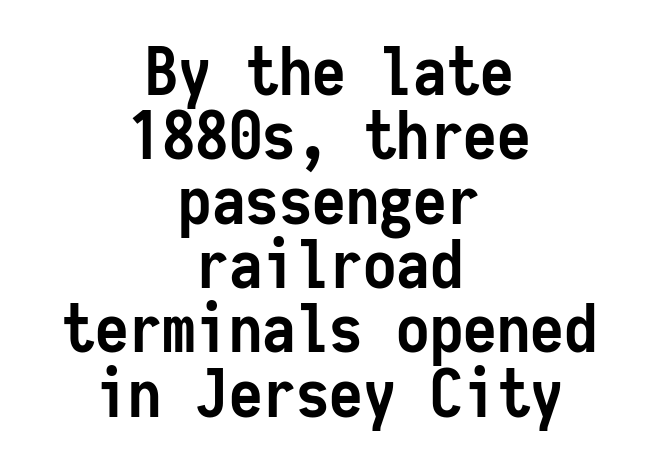
{"serif": "no", "italic": "no", "bold": "yes", "weight": "semibold", "width": "condensed", "stroke_contrast": "low", "x_height": "medium", "monospaced": "yes", "underline": "no", "align": "center", "line_spacing": "tight", "line_spacing_ratio": 0.96, "letter_spacing": "normal", "letter_spacing_em": 0.0, "glyph_px": 67}
